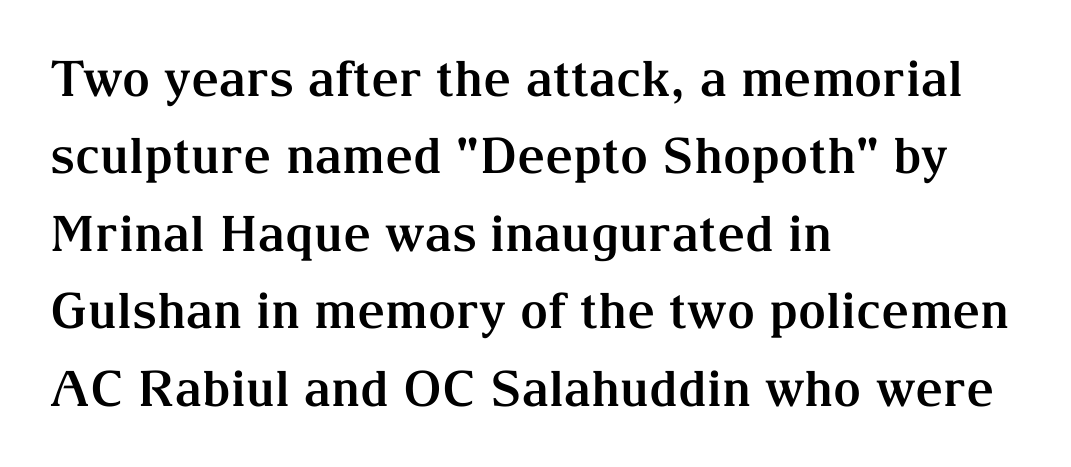
Q: Is the text bold? A: Yes.
Q: Is the text italic (slanted)? A: No, it is upright.
Q: Is the typeface a serif or a sans-serif typeface? A: Serif.
Q: Is the text underlined? A: No.
Q: How is the paragraph aligned? A: Left-aligned.
Q: Is the spacing between letters normal or unusually wide? A: Normal.
Q: Is the spacing between lines tight, normal or loose? A: Normal.
Q: Width (condensed, normal, or wide)? A: Normal.
Q: Stroke contrast? A: Medium.
Q: x-height? A: Medium.
Q: Monospaced? A: No.
